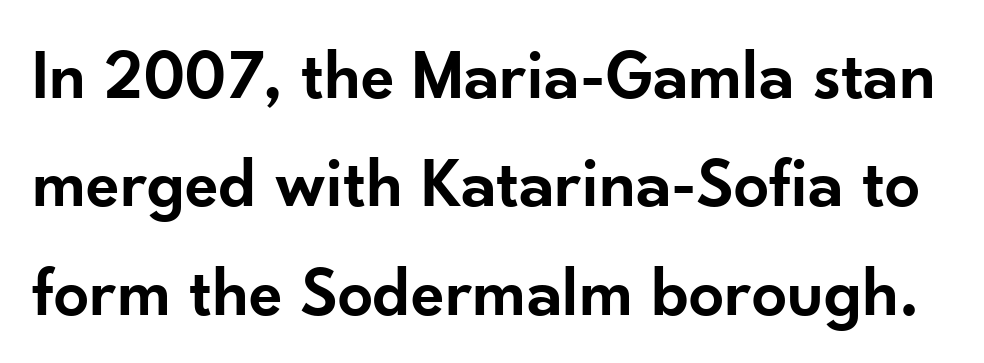
The image shows 70 px semibold sans-serif type, upright; set normal line spacing (1.55x), normal letter spacing, not underlined; low stroke contrast and a small x-height.
